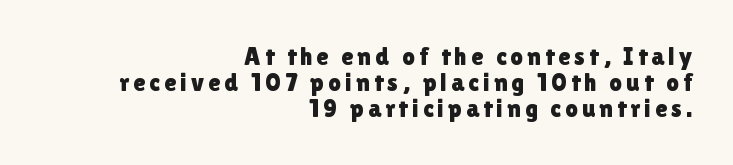
The image shows 25 px text type, upright; set right-aligned, tight line spacing (1.05x), not underlined.
